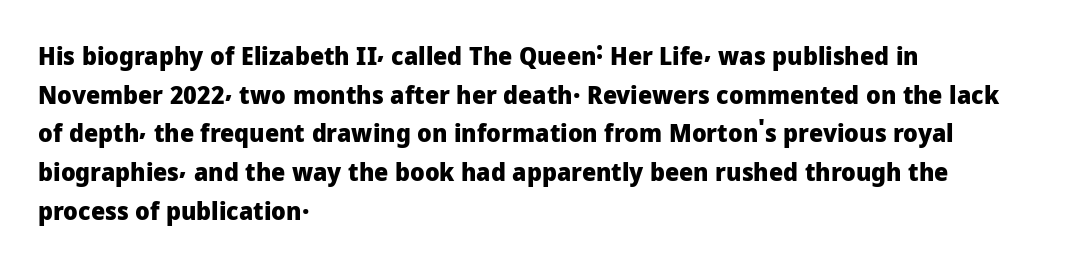
Q: Is the text bold? A: Yes.
Q: Is the text italic (slanted)? A: No, it is upright.
Q: Is the text underlined? A: No.
Q: How is the paragraph aligned? A: Left-aligned.
Q: Is the spacing between letters normal or unusually wide? A: Normal.
Q: Is the spacing between lines tight, normal or loose? A: Normal.
